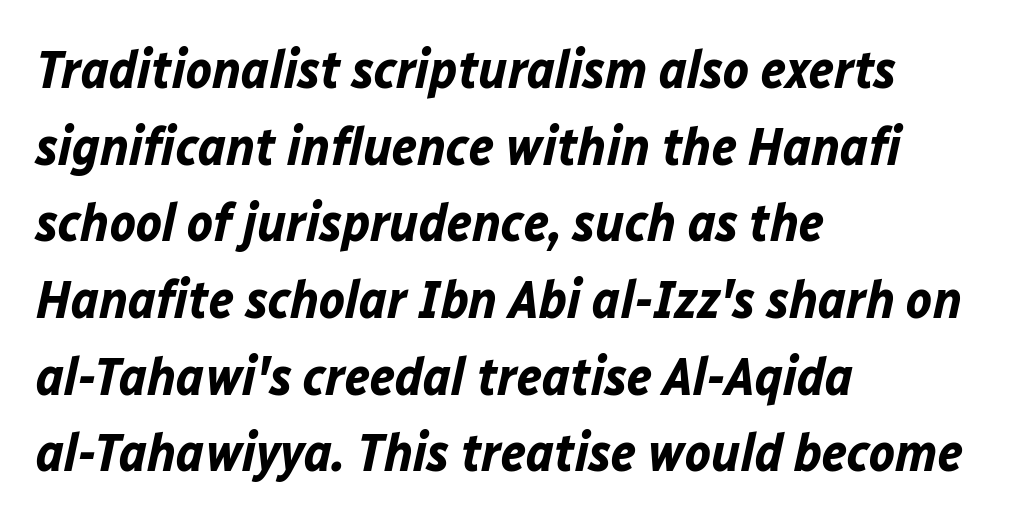
Vertical spacing — default. Students, this is bold: see how much ink each stroke carries. A classic flush-left, rag-right setting is used for this passage. Each row of text sits above clean, open space. Notice how the stems are inclined rather than vertical — that's the hallmark of italics.
